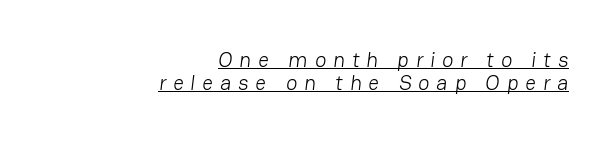
Compared with typical paragraphs, the rows here are closer together. The characters are drawn with everyday or finer stroke widths. Glance below the letters and you will spot a drawn line. In terms of letterspacing, this is a distinctly airy, spread setting. The rendering anchors every line to the right-hand side.
